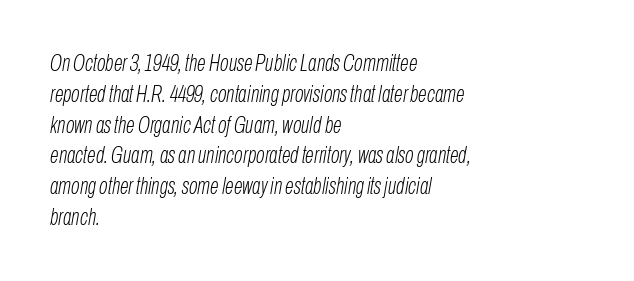
The image shows 23 px text type, italic (leaning right); set left-aligned, normal line spacing (1.34x), normal letter spacing, not underlined.
